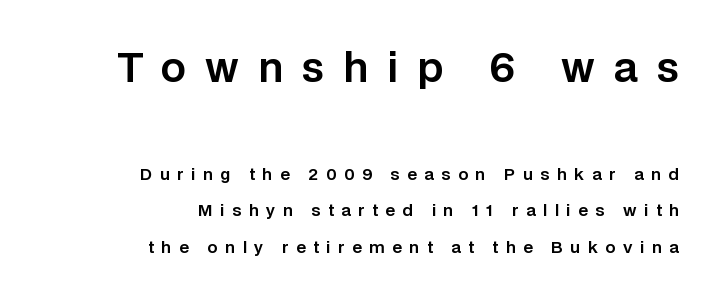
The image shows 40 px sans-serif type, upright; set right-aligned, loose line spacing (2.29x), unusually wide letter spacing (+0.47 em), not underlined; the first (top) block is 2.5x larger; low stroke contrast and a large x-height.
